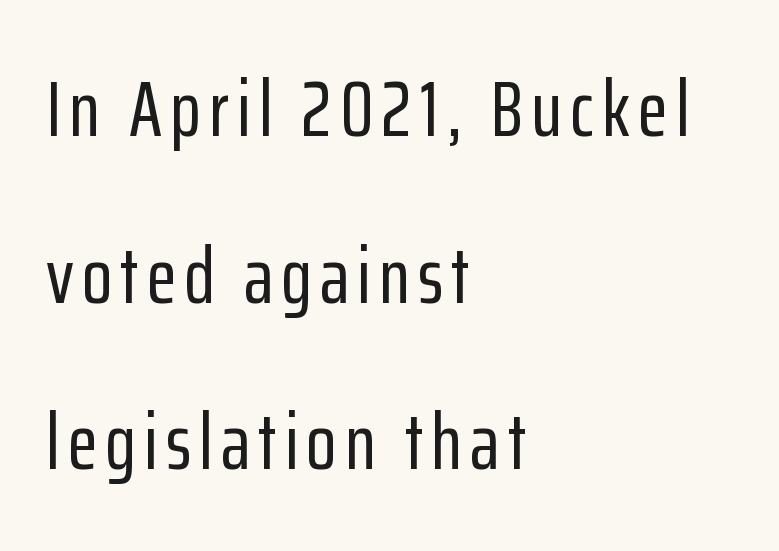
The image shows 79 px condensed sans-serif type, upright; set left-aligned, loose line spacing (2.11x), not underlined; low stroke contrast and a medium x-height.
